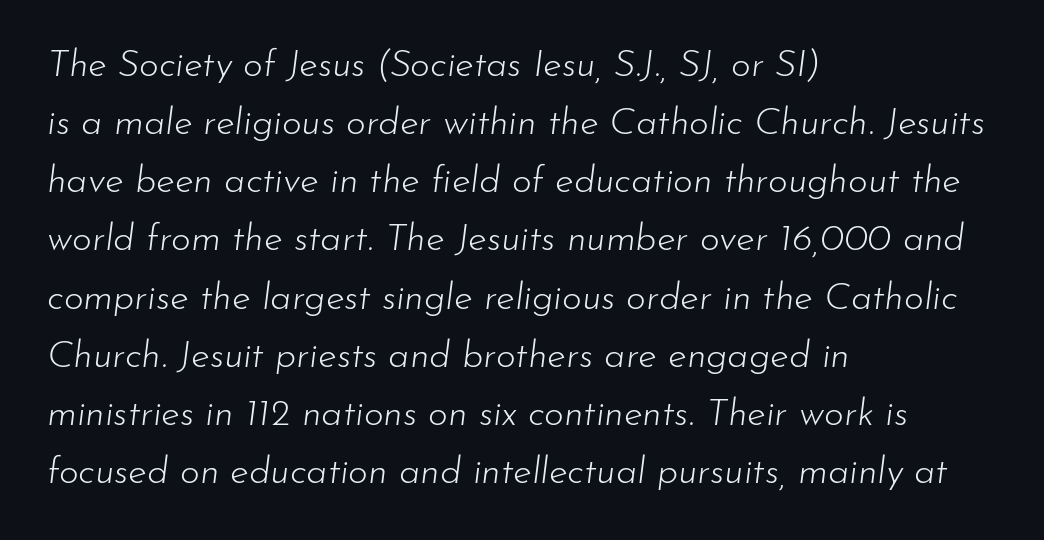
The image shows 38 px light type, italic (leaning right); set left-aligned, normal line spacing (1.53x), normal letter spacing, not underlined; low stroke contrast and a small x-height.
